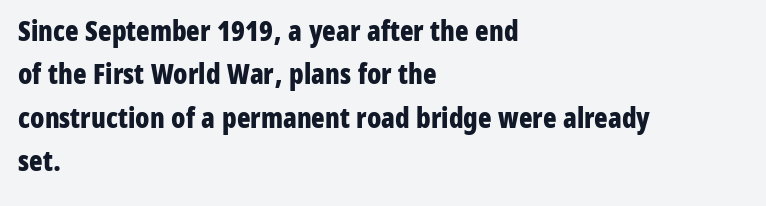
{"serif": "no", "italic": "no", "bold": "yes", "weight": "bold", "width": "condensed", "stroke_contrast": "low", "x_height": "medium", "monospaced": "no", "underline": "no", "align": "left", "line_spacing": "normal", "line_spacing_ratio": 1.55, "letter_spacing": "normal", "letter_spacing_em": 0.0, "glyph_px": 28}
